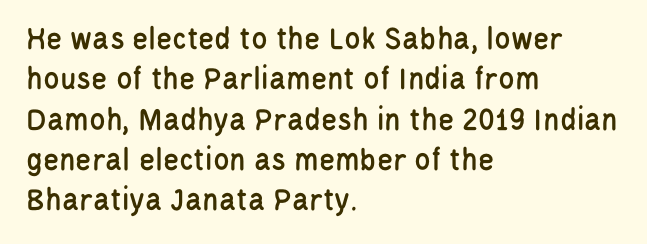
The image shows 33 px condensed sans-serif type, upright; set left-aligned, line spacing 1.22x, normal letter spacing, not underlined; low stroke contrast and a large x-height.
